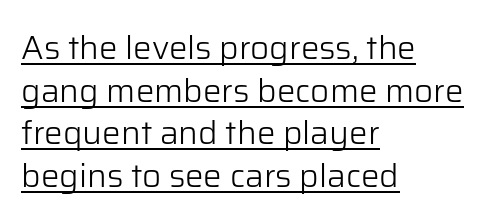
The image shows 33 px light sans-serif type, upright; set left-aligned, normal line spacing (1.29x), normal letter spacing, underlined; low stroke contrast and a medium x-height.
